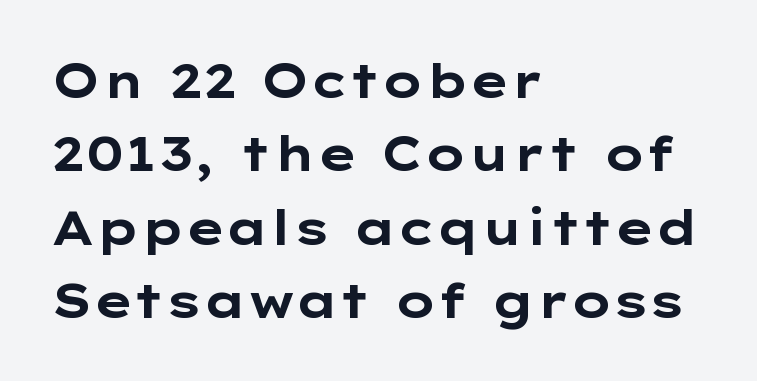
Q: Is the text bold? A: Yes.
Q: Is the text italic (slanted)? A: No, it is upright.
Q: Is the typeface a serif or a sans-serif typeface? A: Sans-serif.
Q: Is the text underlined? A: No.
Q: How is the paragraph aligned? A: Left-aligned.
Q: Is the spacing between letters normal or unusually wide? A: Normal.
Q: Is the spacing between lines tight, normal or loose? A: Normal.
Q: Width (condensed, normal, or wide)? A: Wide.
Q: Stroke contrast? A: Low.
Q: x-height? A: Medium.
Q: Monospaced? A: No.
